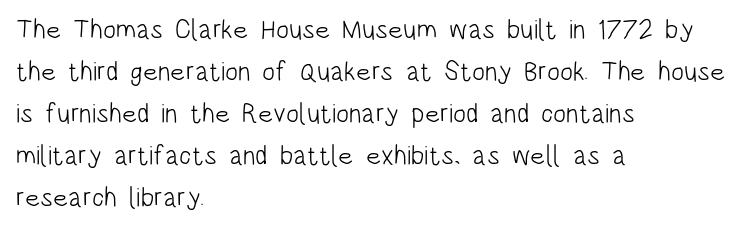
Q: Is the text bold? A: No.
Q: Is the text italic (slanted)? A: No, it is upright.
Q: Is the text underlined? A: No.
Q: How is the paragraph aligned? A: Left-aligned.
Q: Is the spacing between letters normal or unusually wide? A: Normal.
Q: Is the spacing between lines tight, normal or loose? A: Normal.
